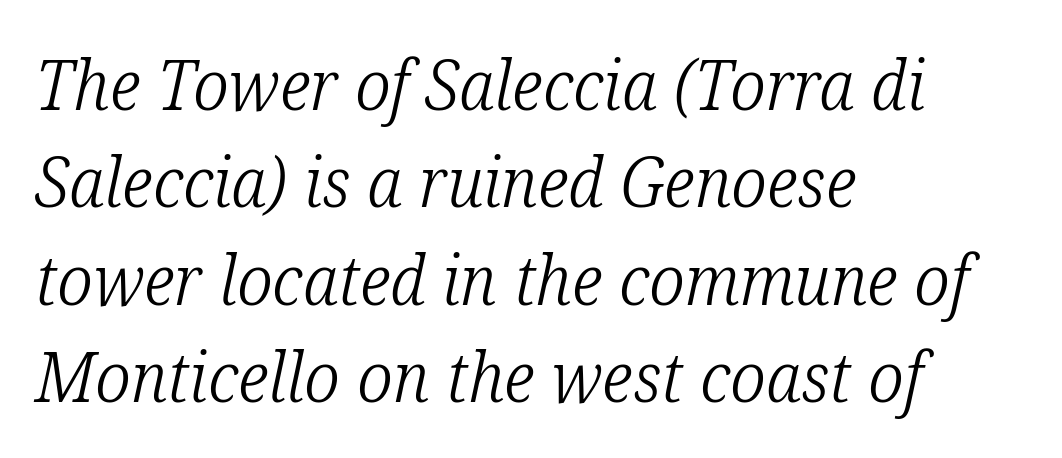
{"serif": "yes", "italic": "yes", "lean": "right", "slant_degrees": 12, "bold": "no", "weight": "light", "width": "condensed", "stroke_contrast": "low", "x_height": "medium", "monospaced": "no", "underline": "no", "align": "left", "line_spacing": "normal", "line_spacing_ratio": 1.39, "letter_spacing": "normal", "letter_spacing_em": 0.0, "glyph_px": 70}
